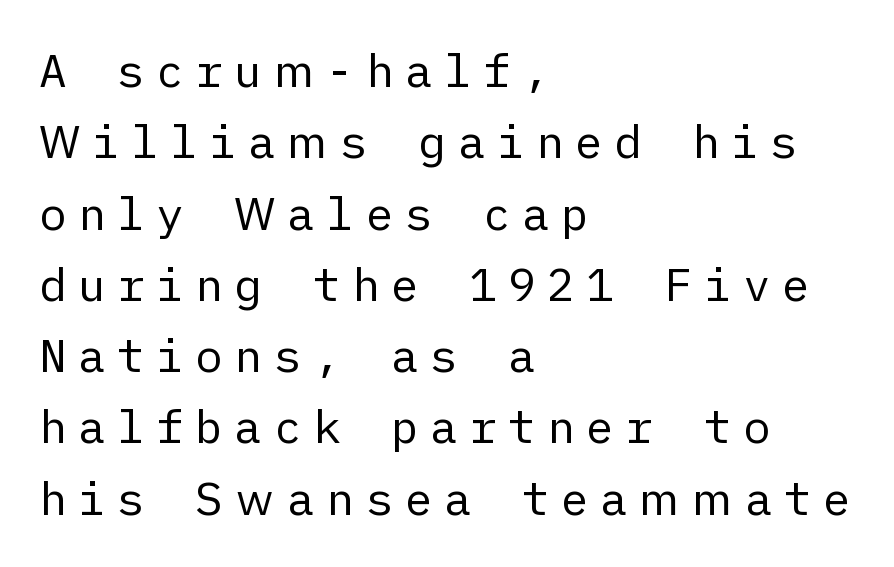
Q: Is the text bold? A: No.
Q: Is the text italic (slanted)? A: No, it is upright.
Q: Is the typeface a serif or a sans-serif typeface? A: Sans-serif.
Q: Is the text underlined? A: No.
Q: How is the paragraph aligned? A: Left-aligned.
Q: Is the spacing between letters normal or unusually wide? A: Unusually wide.
Q: Is the spacing between lines tight, normal or loose? A: Normal.
Q: Width (condensed, normal, or wide)? A: Normal.
Q: Stroke contrast? A: Low.
Q: x-height? A: Medium.
